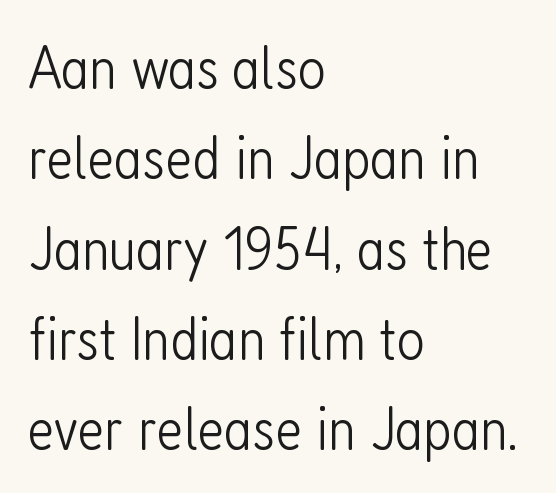
{"serif": "no", "italic": "no", "bold": "no", "weight": "light", "width": "condensed", "stroke_contrast": "low", "x_height": "medium", "monospaced": "no", "underline": "no", "align": "left", "line_spacing": "normal", "line_spacing_ratio": 1.48, "letter_spacing": "normal", "letter_spacing_em": 0.0, "glyph_px": 61}
